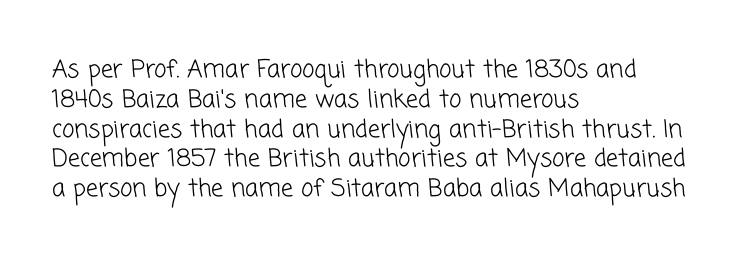
Just letters on the line, the space beneath them empty. Nothing heavy about these letters — not bold at all. There is no visible air inserted between adjacent glyphs. The text block is weighted toward the left margin, trailing off unevenly rightward.
